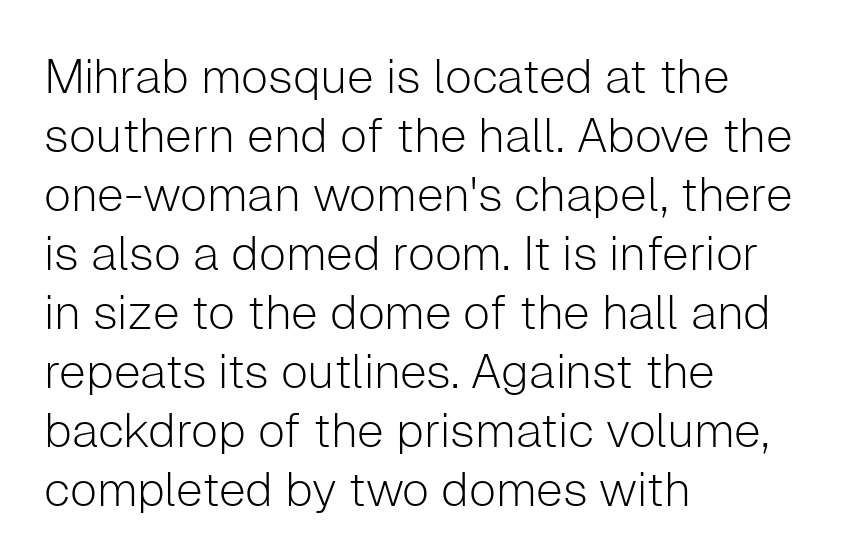
The image shows 48 px light sans-serif type, upright; set left-aligned, line spacing 1.23x, normal letter spacing, not underlined; low stroke contrast and a medium x-height.
